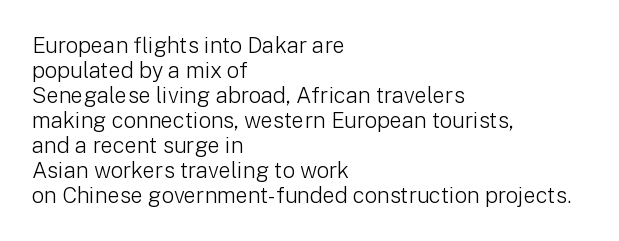
The image shows 22 px text type, upright; set left-aligned, tight line spacing (1.14x), normal letter spacing, not underlined.
